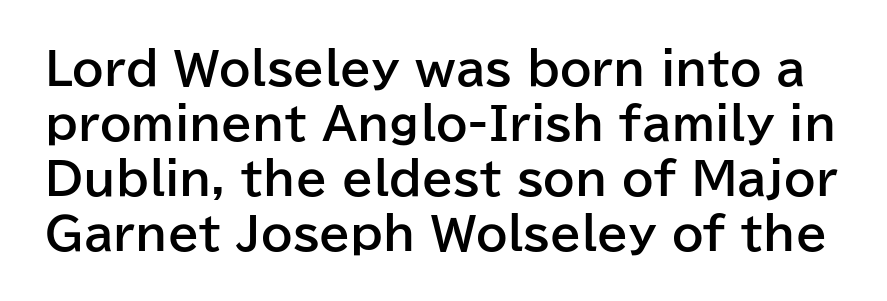
The words here are not underlined. Every character sits straight up, as roman type does. Type style note: lacks serifs. How are the letters spaced? Ordinarily, with no added tracking.
